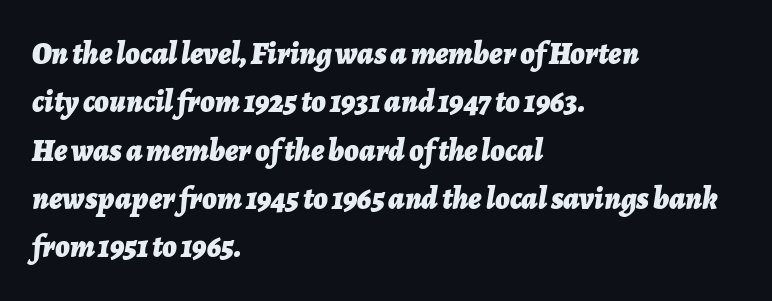
{"italic": "yes", "lean": "right", "slant_degrees": 7, "bold": "yes", "weight": "bold", "width": "normal", "stroke_contrast": "low", "x_height": "medium", "monospaced": "no", "underline": "no", "align": "left", "line_spacing": "normal", "line_spacing_ratio": 1.56, "letter_spacing": "normal", "letter_spacing_em": 0.0, "glyph_px": 31}
